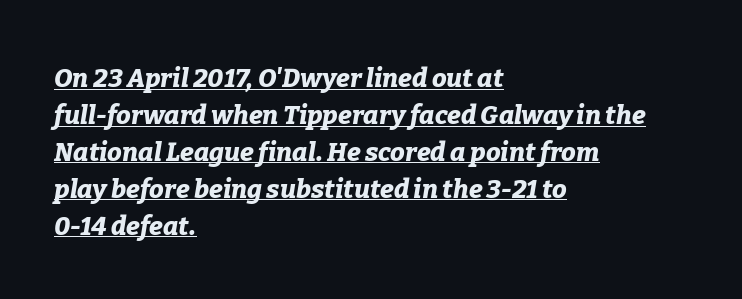
The image shows 26 px bold type, italic (leaning right); set left-aligned, normal line spacing (1.42x), normal letter spacing, underlined.
